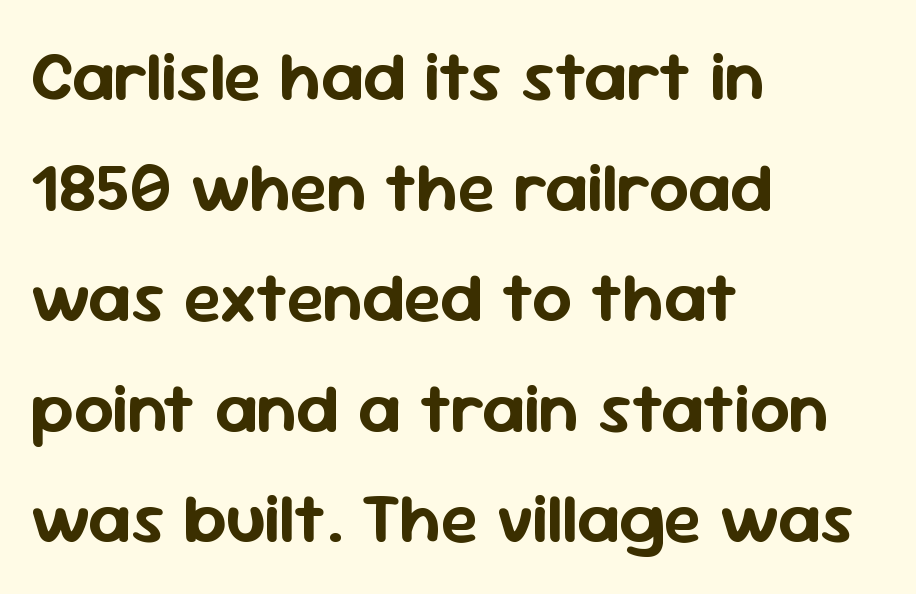
Q: Is the text italic (slanted)? A: No, it is upright.
Q: Is the typeface a serif or a sans-serif typeface? A: Sans-serif.
Q: Is the text underlined? A: No.
Q: How is the paragraph aligned? A: Left-aligned.
Q: Is the spacing between letters normal or unusually wide? A: Normal.
Q: Is the spacing between lines tight, normal or loose? A: Normal.
Q: Width (condensed, normal, or wide)? A: Normal.
Q: Stroke contrast? A: Low.
Q: x-height? A: Medium.
Q: Monospaced? A: No.
